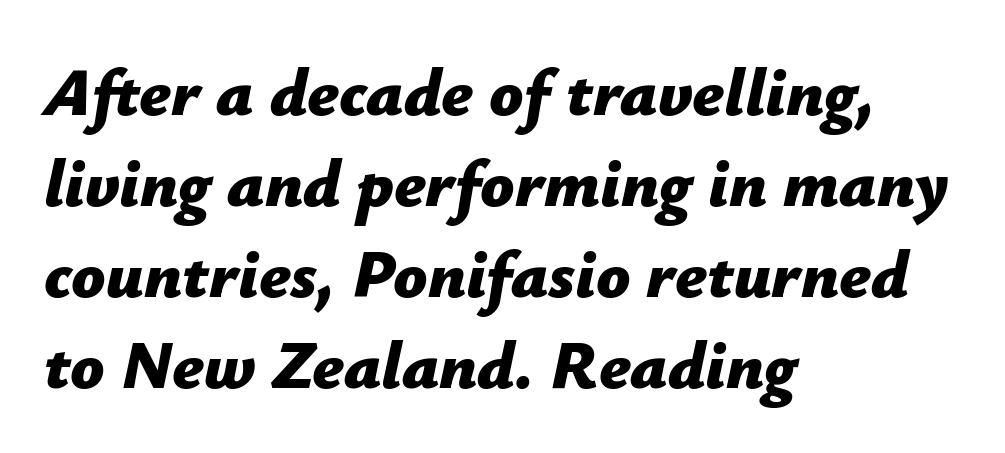
Q: Is the text bold? A: Yes.
Q: Is the text italic (slanted)? A: Yes, it leans right by about 12 degrees.
Q: Is the text underlined? A: No.
Q: How is the paragraph aligned? A: Left-aligned.
Q: Is the spacing between letters normal or unusually wide? A: Normal.
Q: Is the spacing between lines tight, normal or loose? A: Normal.
Q: Width (condensed, normal, or wide)? A: Normal.
Q: Stroke contrast? A: Low.
Q: x-height? A: Medium.
Q: Monospaced? A: No.
